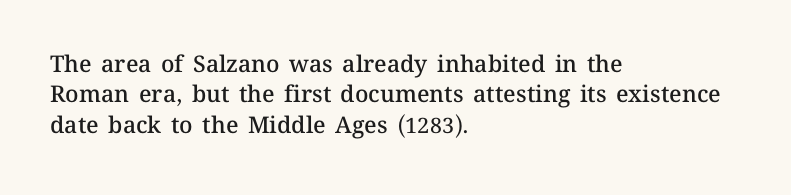
The image shows 23 px text type, upright; set left-aligned, normal line spacing (1.32x), normal letter spacing, not underlined.
